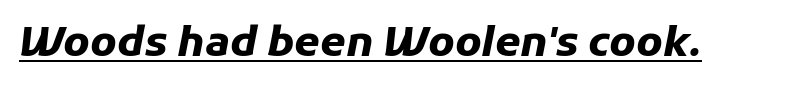
The image shows 41 px heavy type, italic (leaning right); set normal letter spacing, underlined; low stroke contrast and a medium x-height.
